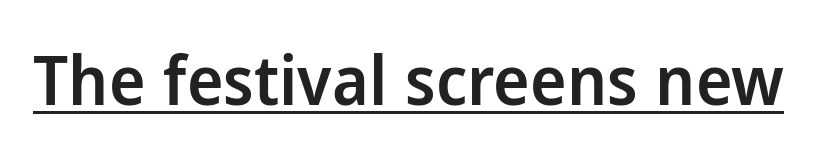
{"serif": "no", "italic": "no", "bold": "semi", "weight": "semibold", "width": "normal", "stroke_contrast": "low", "x_height": "medium", "monospaced": "no", "underline": "yes", "letter_spacing": "normal", "letter_spacing_em": 0.0, "glyph_px": 69}
